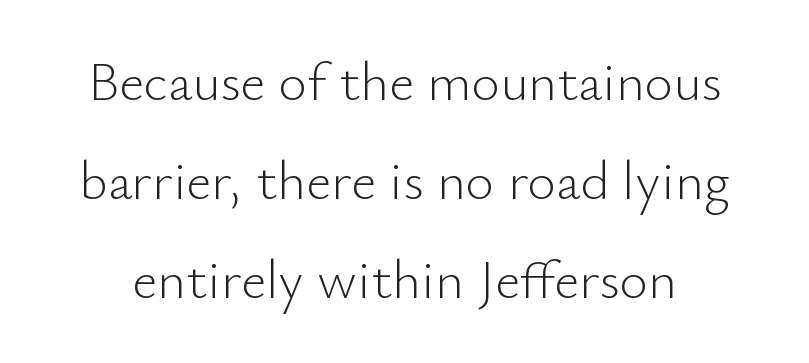
A typesetter would label this face a sans. Is the stroke heavy? The answer is a plain regular-or-lighter. Ordinary non-slanted type is in use. A bare baseline throughout the passage. The horizontal fit of the characters is conventional and even.
